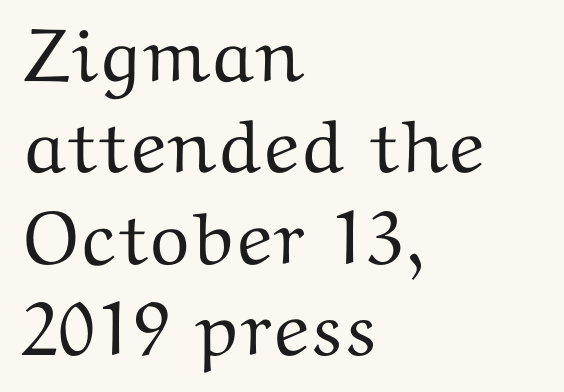
Q: Is the text italic (slanted)? A: No, it is upright.
Q: Is the typeface a serif or a sans-serif typeface? A: Serif.
Q: Is the text underlined? A: No.
Q: How is the paragraph aligned? A: Left-aligned.
Q: Is the spacing between letters normal or unusually wide? A: Normal.
Q: Width (condensed, normal, or wide)? A: Wide.
Q: Stroke contrast? A: Medium.
Q: x-height? A: Medium.
Q: Monospaced? A: No.
